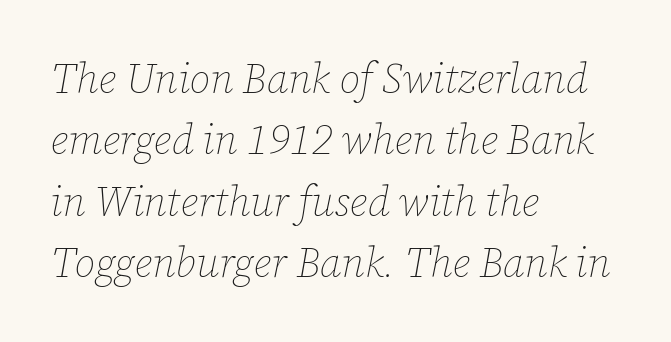
Inter-character spacing is left at the font's built-in metrics. Stems and bowls with no extra thickness — not bold. Does the leading feel generous? No, just average. An italicized treatment has been applied to the whole sample.
